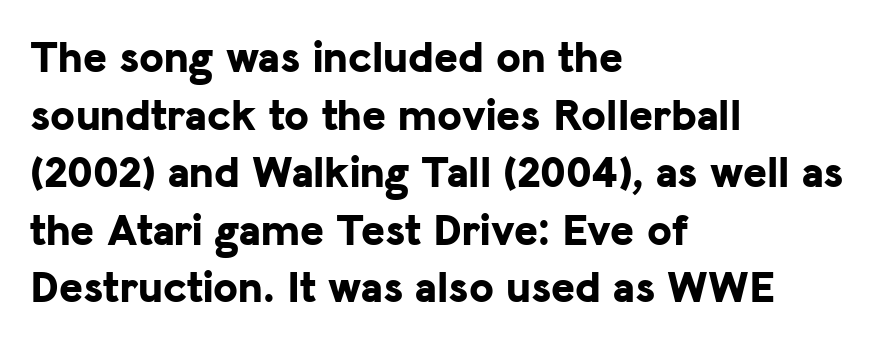
Q: Is the text bold? A: Yes.
Q: Is the text italic (slanted)? A: No, it is upright.
Q: Is the typeface a serif or a sans-serif typeface? A: Sans-serif.
Q: Is the text underlined? A: No.
Q: How is the paragraph aligned? A: Left-aligned.
Q: Is the spacing between letters normal or unusually wide? A: Normal.
Q: Is the spacing between lines tight, normal or loose? A: Normal.
Q: Width (condensed, normal, or wide)? A: Normal.
Q: Stroke contrast? A: Low.
Q: x-height? A: Medium.
Q: Monospaced? A: No.
